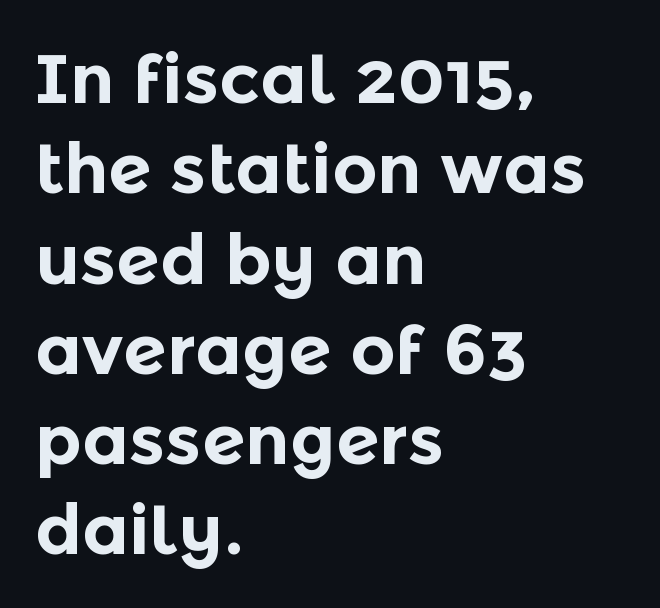
Q: Is the text bold? A: Yes.
Q: Is the text italic (slanted)? A: No, it is upright.
Q: Is the typeface a serif or a sans-serif typeface? A: Sans-serif.
Q: Is the text underlined? A: No.
Q: How is the paragraph aligned? A: Left-aligned.
Q: Is the spacing between letters normal or unusually wide? A: Normal.
Q: Is the spacing between lines tight, normal or loose? A: Normal.
Q: Width (condensed, normal, or wide)? A: Normal.
Q: x-height? A: Medium.
Q: Monospaced? A: No.
